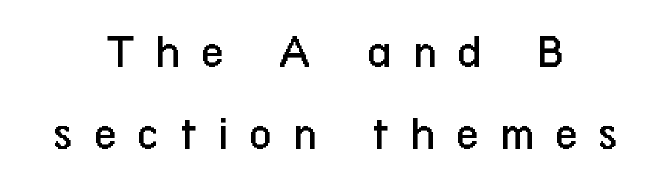
Q: Is the text bold? A: No.
Q: Is the text italic (slanted)? A: No, it is upright.
Q: Is the typeface a serif or a sans-serif typeface? A: Sans-serif.
Q: Is the text underlined? A: No.
Q: How is the paragraph aligned? A: Centered.
Q: Is the spacing between letters normal or unusually wide? A: Unusually wide.
Q: Is the spacing between lines tight, normal or loose? A: Normal.
Q: Width (condensed, normal, or wide)? A: Condensed.
Q: Stroke contrast? A: Low.
Q: x-height? A: Medium.
Q: Monospaced? A: No.
